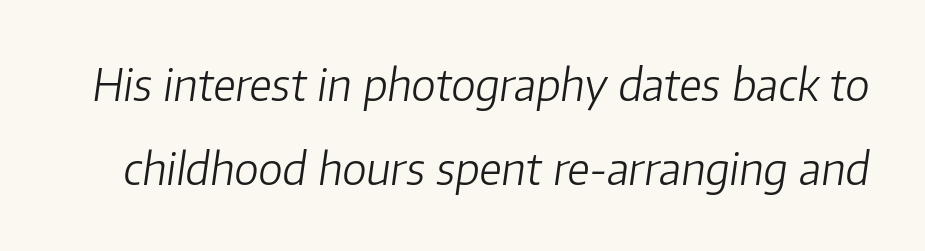
Q: Is the text bold? A: No.
Q: Is the text italic (slanted)? A: Yes, it leans right by about 8 degrees.
Q: Is the text underlined? A: No.
Q: Is the spacing between letters normal or unusually wide? A: Normal.
Q: Is the spacing between lines tight, normal or loose? A: Loose.
Q: Width (condensed, normal, or wide)? A: Normal.
Q: Stroke contrast? A: Low.
Q: x-height? A: Medium.
Q: Monospaced? A: No.
